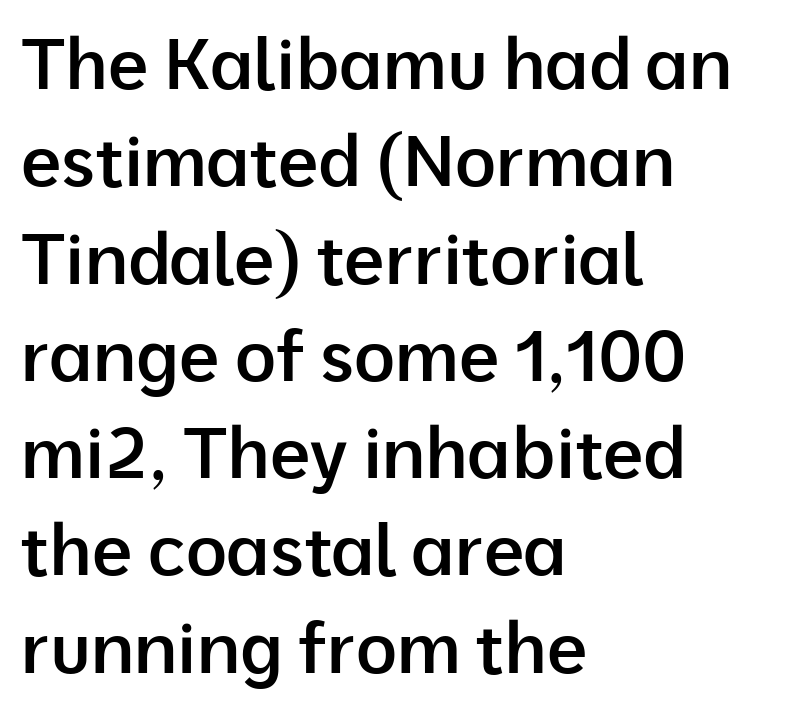
In terms of weight, the rendering is demibold, just under bold. Short and long lines alike share a common starting point at left. Is the letter spacing exaggerated? No — it looks like the ordinary default. The string is rendered with underlining switched off. The line-height multiplier appears to be the usual default.
